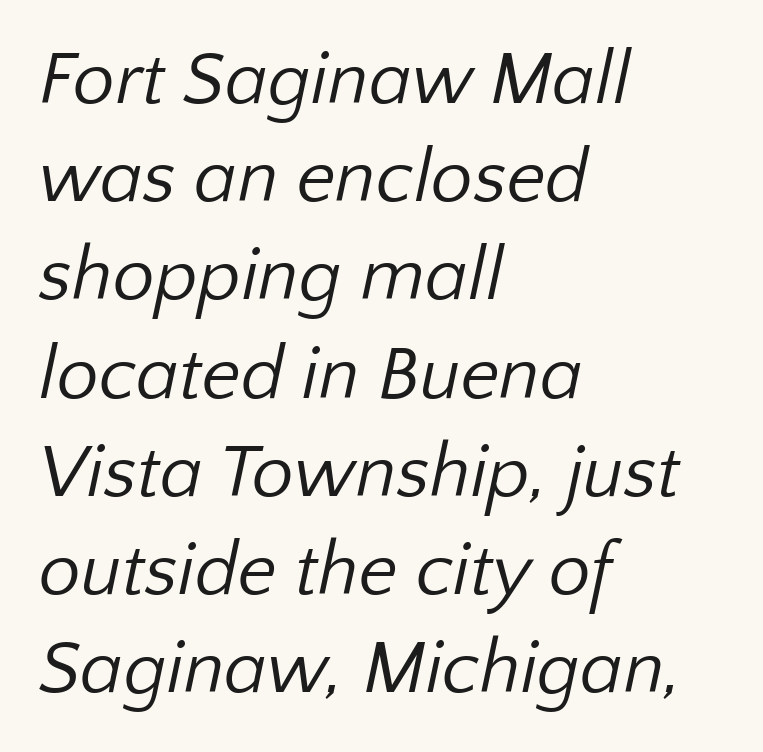
{"serif": "no", "bold": "no", "weight": "regular", "width": "normal", "stroke_contrast": "low", "x_height": "medium", "monospaced": "no", "underline": "no", "align": "left", "line_spacing": "normal", "line_spacing_ratio": 1.31, "letter_spacing": "normal", "letter_spacing_em": 0.0, "glyph_px": 75}
